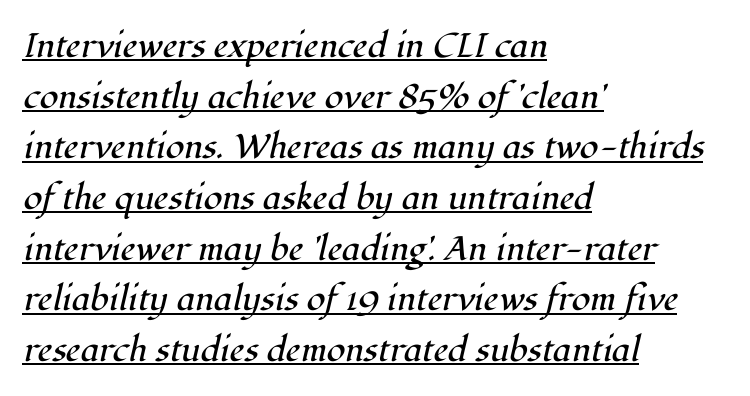
The image shows 34 px regular-weight serif type, italic (leaning right); set left-aligned, normal line spacing (1.49x), normal letter spacing, underlined; high stroke contrast and a medium x-height.
